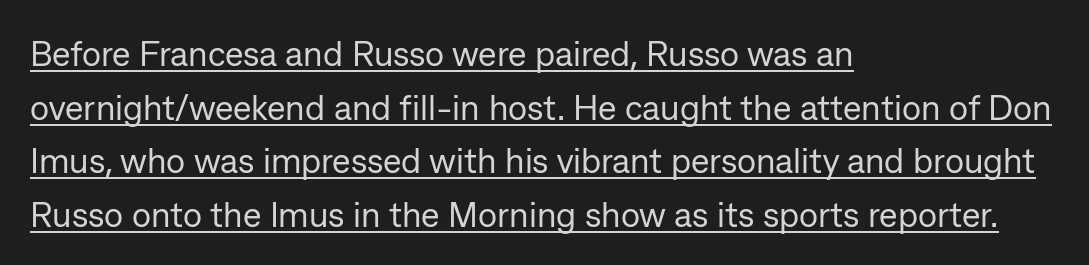
{"serif": "no", "italic": "no", "bold": "no", "weight": "regular", "width": "normal", "stroke_contrast": "low", "x_height": "medium", "monospaced": "no", "underline": "yes", "align": "left", "line_spacing": "normal", "line_spacing_ratio": 1.53, "letter_spacing": "normal", "letter_spacing_em": 0.0, "glyph_px": 35}
